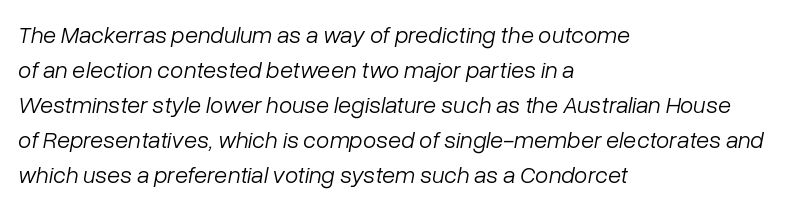
Q: Is the text bold? A: No.
Q: Is the text italic (slanted)? A: Yes, it leans right by about 10 degrees.
Q: Is the text underlined? A: No.
Q: How is the paragraph aligned? A: Left-aligned.
Q: Is the spacing between letters normal or unusually wide? A: Normal.
Q: Is the spacing between lines tight, normal or loose? A: Normal.
